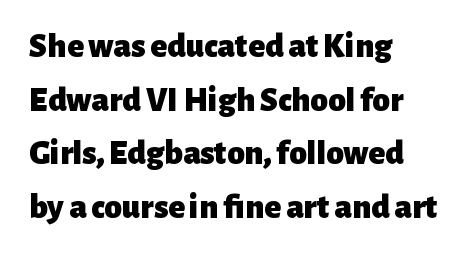
Q: Is the text bold? A: Yes.
Q: Is the text italic (slanted)? A: No, it is upright.
Q: Is the typeface a serif or a sans-serif typeface? A: Sans-serif.
Q: Is the text underlined? A: No.
Q: How is the paragraph aligned? A: Left-aligned.
Q: Is the spacing between letters normal or unusually wide? A: Normal.
Q: Is the spacing between lines tight, normal or loose? A: Normal.
Q: Width (condensed, normal, or wide)? A: Normal.
Q: Stroke contrast? A: Low.
Q: x-height? A: Medium.
Q: Monospaced? A: No.
